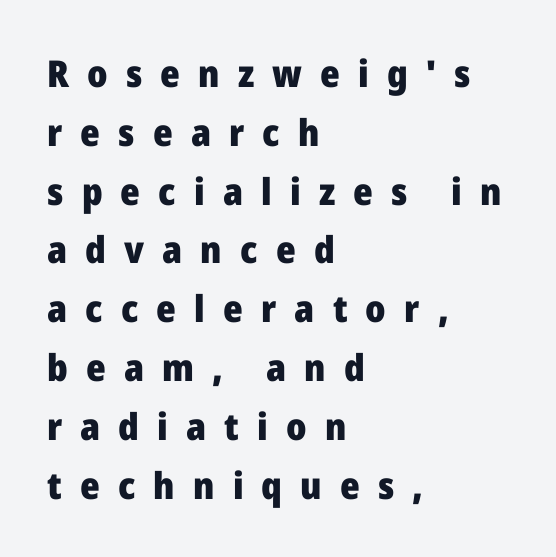
The image shows 37 px heavy sans-serif type, upright; set left-aligned, normal line spacing (1.59x), unusually wide letter spacing (+0.49 em), not underlined; low stroke contrast and a medium x-height.
